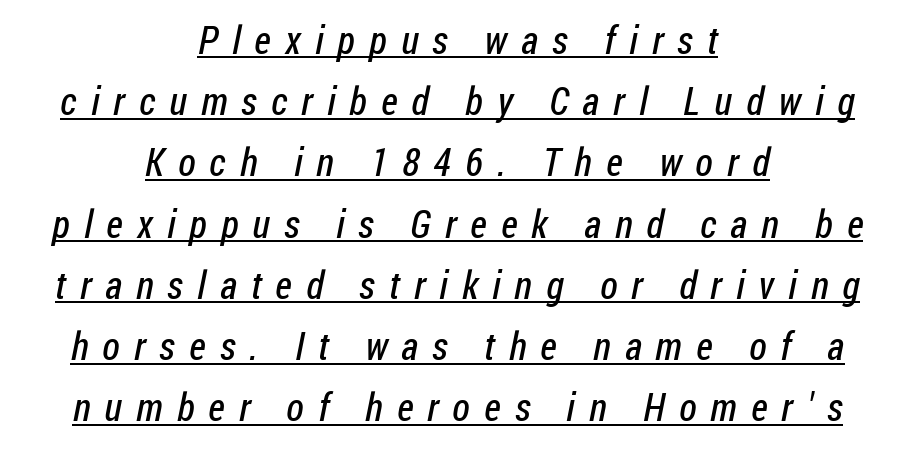
Typeset on center — no edge is straight. Nothing sits at the stroke ends, so this counts as sans-serif. What stands out about the letter spacing? Its width — letters are far apart. Students, observe the line beneath the letters — that is underlining. The face used here is proportionally spaced, like ordinary book or web type. Line spacing here is normal.
